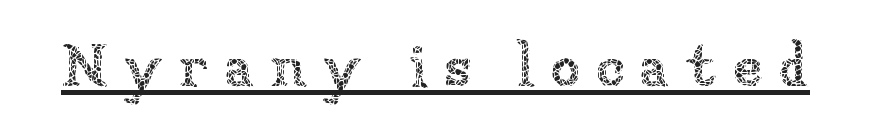
The image shows 60 px thin type, upright; set unusually wide letter spacing (+0.26 em), underlined; low stroke contrast and a medium x-height.
